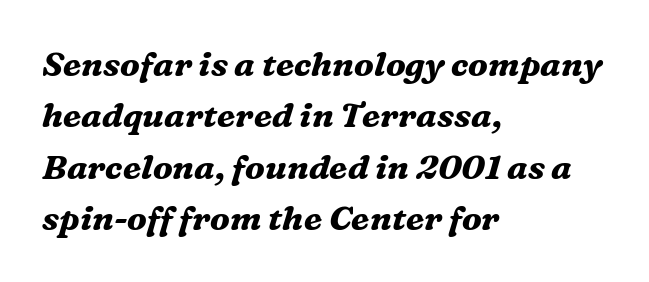
{"serif": "yes", "italic": "yes", "lean": "right", "slant_degrees": 16, "bold": "yes", "weight": "bold", "width": "normal", "stroke_contrast": "medium", "x_height": "medium", "monospaced": "no", "underline": "no", "align": "left", "line_spacing": "normal", "line_spacing_ratio": 1.51, "letter_spacing": "normal", "letter_spacing_em": 0.0, "glyph_px": 34}
